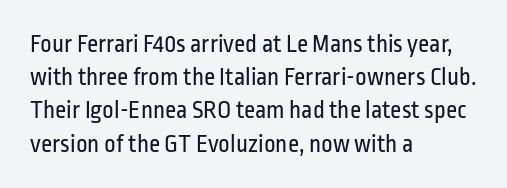
These lines sit exactly where default settings would place them. Decoration check: the copy has no underline. The typeface has the unassuming heft of standard copy or less. Horizontal alignment here is leftward, the default for most running prose.
